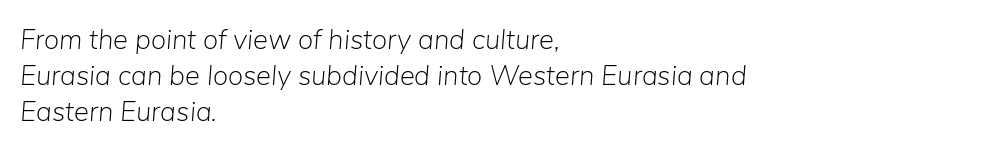
{"italic": "yes", "lean": "right", "slant_degrees": 5, "bold": "no", "weight": "light", "width": "normal", "stroke_contrast": "low", "x_height": "medium", "monospaced": "no", "underline": "no", "align": "left", "line_spacing": "normal", "line_spacing_ratio": 1.29, "letter_spacing": "normal", "letter_spacing_em": 0.0, "glyph_px": 28}
